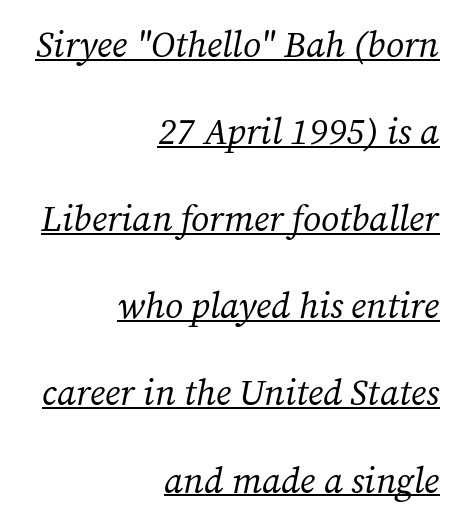
The image shows 36 px regular-weight serif type, italic (leaning right); set right-aligned, loose line spacing (2.42x), normal letter spacing, underlined; medium stroke contrast and a medium x-height.
